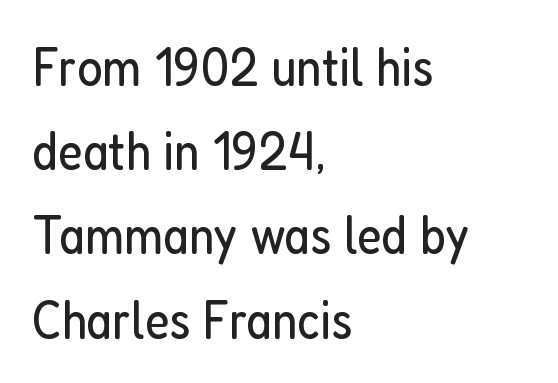
{"serif": "no", "italic": "no", "bold": "no", "weight": "regular", "width": "condensed", "stroke_contrast": "low", "x_height": "medium", "monospaced": "no", "underline": "no", "align": "left", "line_spacing": "normal", "line_spacing_ratio": 1.56, "letter_spacing": "normal", "letter_spacing_em": 0.0, "glyph_px": 54}
